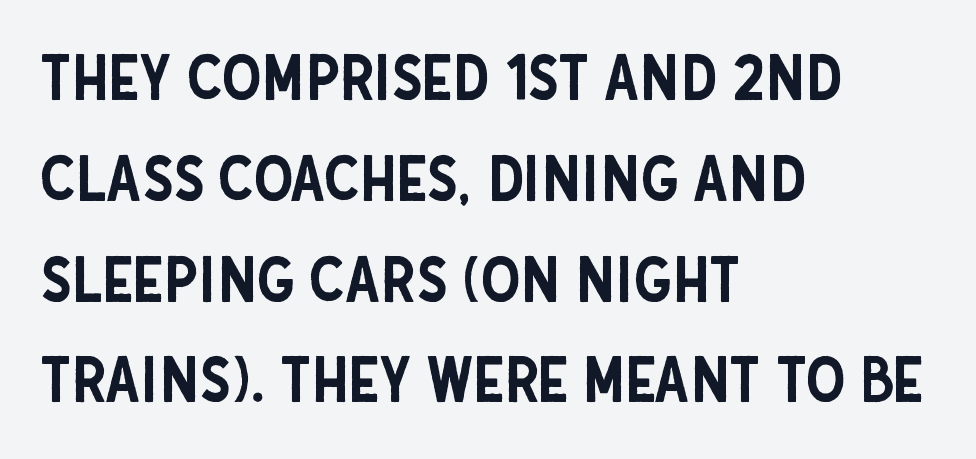
The typesetter chose a ragged-right arrangement here. Nope, no serifs anywhere on these letters. Do the letters lean? They stand straight. Summary of vertical rhythm: regular, with standard interline spacing.
